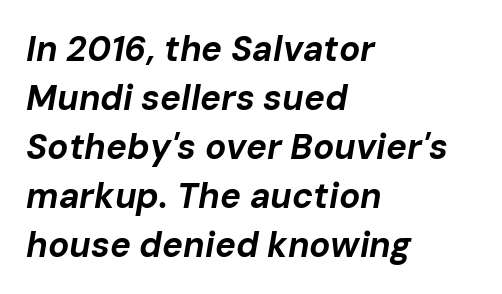
{"italic": "yes", "lean": "right", "slant_degrees": 10, "bold": "yes", "weight": "bold", "width": "normal", "stroke_contrast": "low", "x_height": "medium", "monospaced": "no", "underline": "no", "align": "left", "line_spacing": "normal", "line_spacing_ratio": 1.4, "letter_spacing": "normal", "letter_spacing_em": 0.0, "glyph_px": 35}
